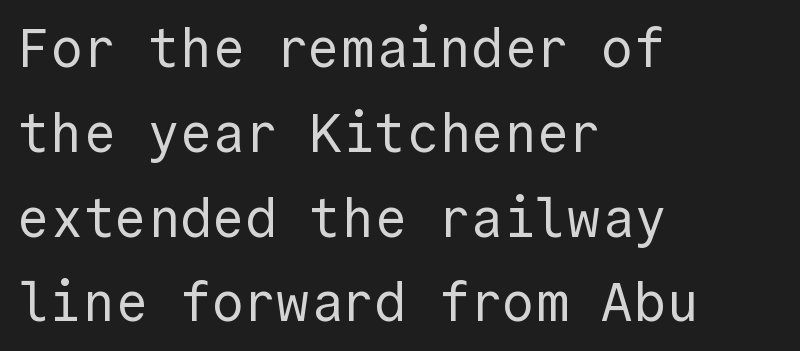
Spacing verdict: monospaced, one width for all characters. The horizontal fit of the characters is conventional and even. The rendering uses a moderate line-height, typical for paragraphs. Every row of glyphs begins at an identical x-position on the left.
